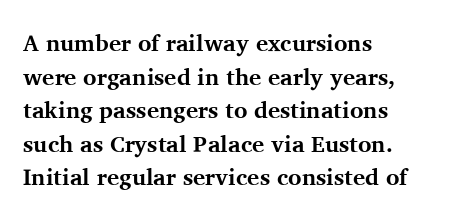
Each line starts at the same left margin while the right side varies. One glance says typical: line gaps are just what's usual. Nope, not italic — everything's standing straight. Plenty of ink on the page — the face is bold.
